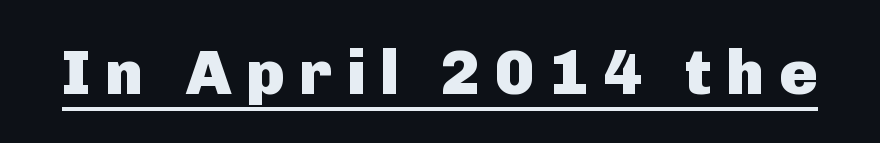
{"serif": "no", "italic": "no", "bold": "yes", "weight": "heavy", "width": "normal", "stroke_contrast": "low", "x_height": "medium", "monospaced": "no", "underline": "yes", "letter_spacing": "wide", "letter_spacing_em": 0.23, "glyph_px": 64}
